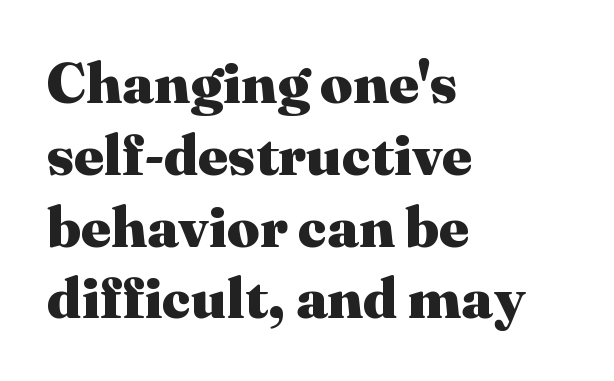
Caption: multi-line text, flush left, ragged right. Italic: no, the glyphs are upright roman. Students, this is bold: see how much ink each stroke carries. Varying glyph widths throughout — classic text-font behaviour. What stands out about the letter spacing? Nothing — it is the standard amount.
